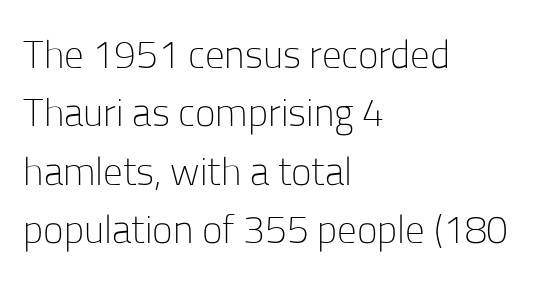
The image shows 39 px light sans-serif type, upright; set left-aligned, normal line spacing (1.5x), normal letter spacing, not underlined; low stroke contrast and a medium x-height.
